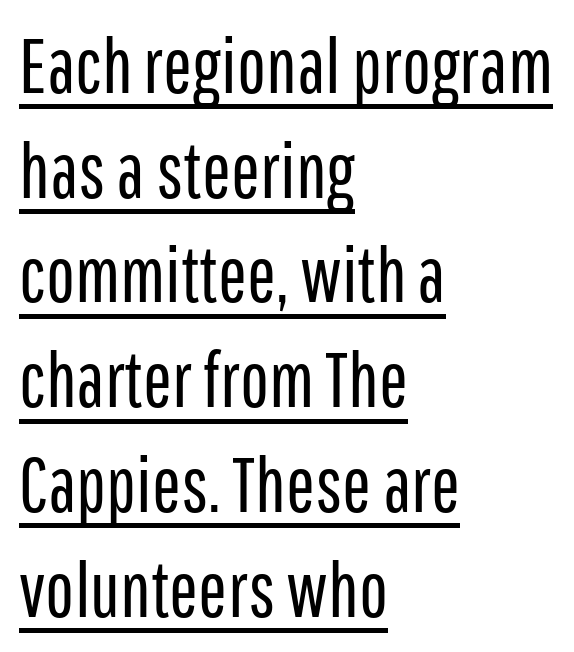
Q: Is the text bold? A: No.
Q: Is the text italic (slanted)? A: No, it is upright.
Q: Is the typeface a serif or a sans-serif typeface? A: Sans-serif.
Q: Is the text underlined? A: Yes.
Q: How is the paragraph aligned? A: Left-aligned.
Q: Is the spacing between letters normal or unusually wide? A: Normal.
Q: Is the spacing between lines tight, normal or loose? A: Normal.
Q: Width (condensed, normal, or wide)? A: Condensed.
Q: Stroke contrast? A: Low.
Q: x-height? A: Medium.
Q: Monospaced? A: No.
